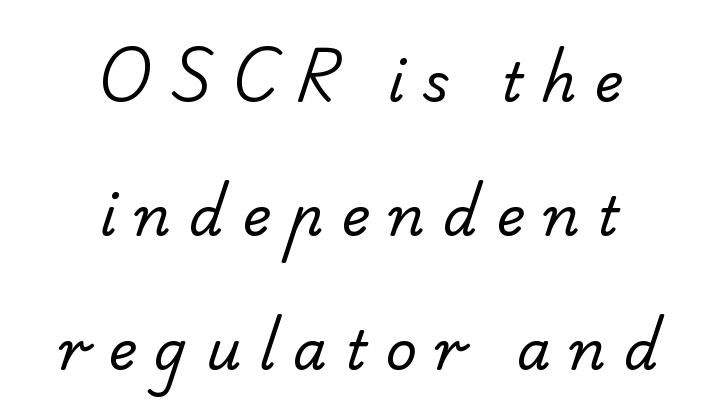
Neither beginnings nor endings align; midpoints do. Think standard paragraph weight, or any step lighter than that. Compared with typical paragraphs, the rows here are farther apart. The rendering uses natural spacing where letterforms have individual widths.
